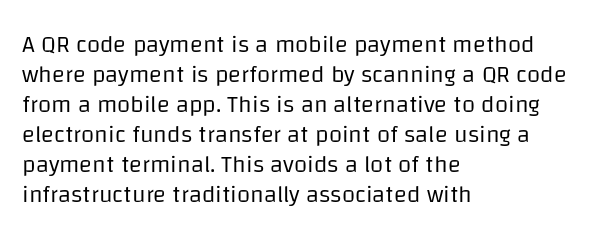
The image shows 24 px text type, upright; set left-aligned, normal line spacing (1.25x), normal letter spacing, not underlined.
